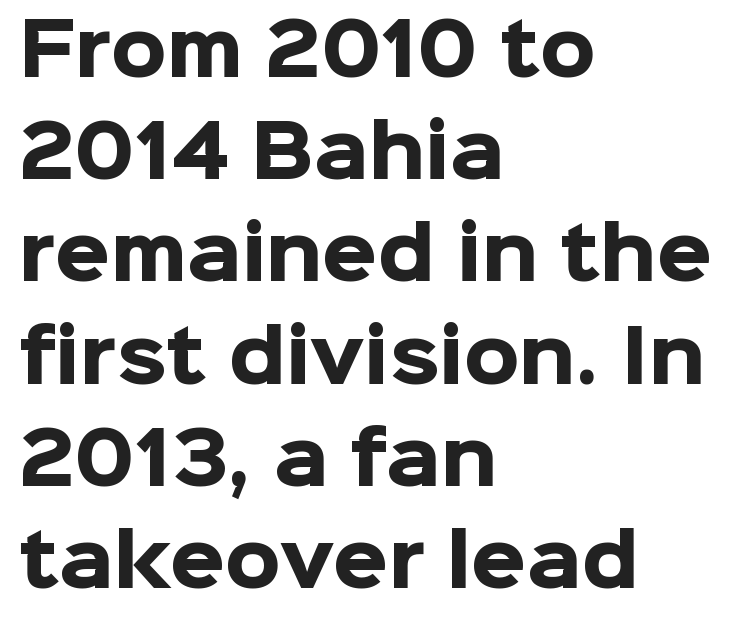
{"serif": "no", "italic": "no", "bold": "yes", "weight": "heavy", "width": "normal", "stroke_contrast": "low", "x_height": "medium", "monospaced": "no", "underline": "no", "align": "left", "line_spacing": "normal", "line_spacing_ratio": 1.44, "letter_spacing": "normal", "letter_spacing_em": 0.0, "glyph_px": 71}
